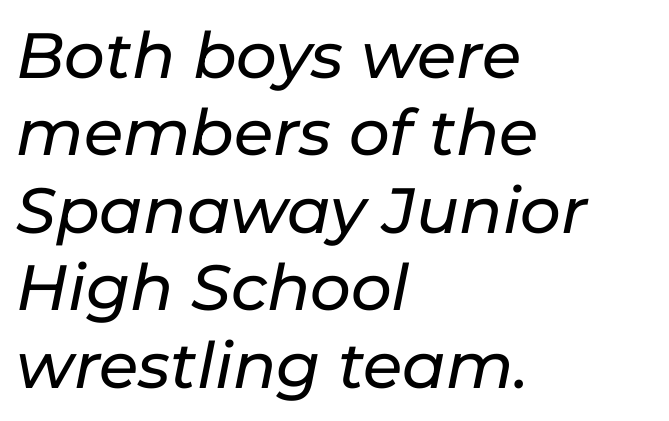
The passage is arranged the way most books set body copy — flush left. The specimen reads as italic at a glance. Each letter keeps its own natural width here, so spacing adapts to shape. Glyph-to-glyph distance matches everyday printed text.
